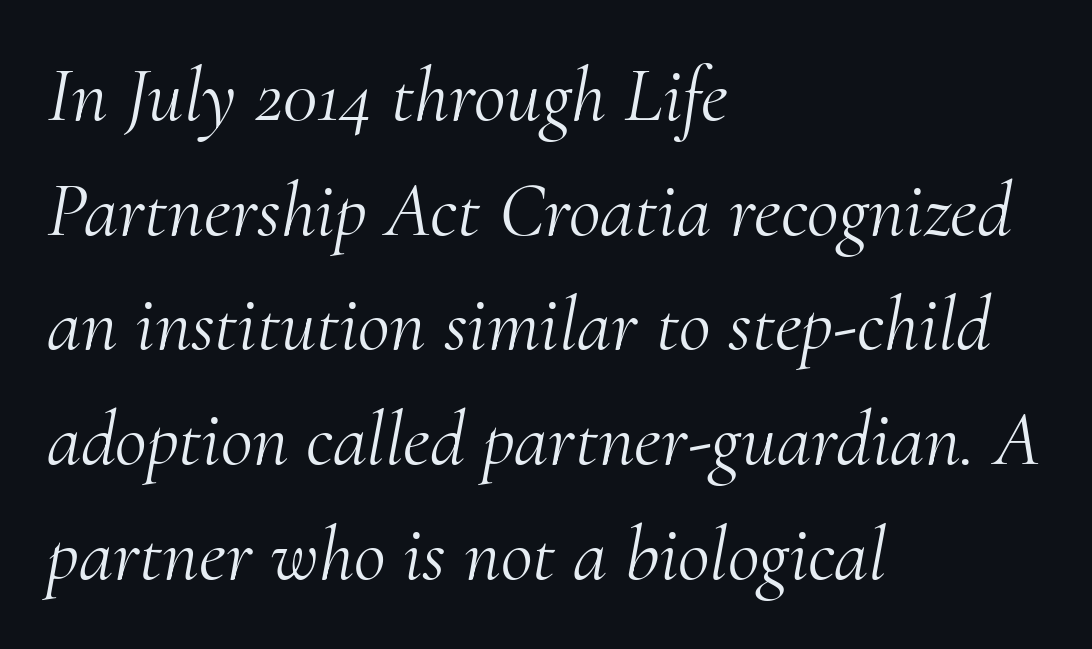
The text block is weighted toward the left margin, trailing off unevenly rightward. A bare baseline throughout the passage. The typography opts for an oblique posture over an upright one. These lines are rendered in a variable-pitch font. The passage shown has conventional tracking throughout.
